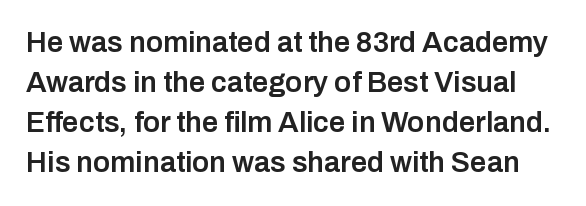
The strip under each line holds only bare page. Compared with typical body copy, the letter spacing here is the same. Stems and bowls a touch heavier than normal — semibold. The typography opts for an upright posture over an oblique one. If you measured baseline to baseline, you'd find a middling distance.
